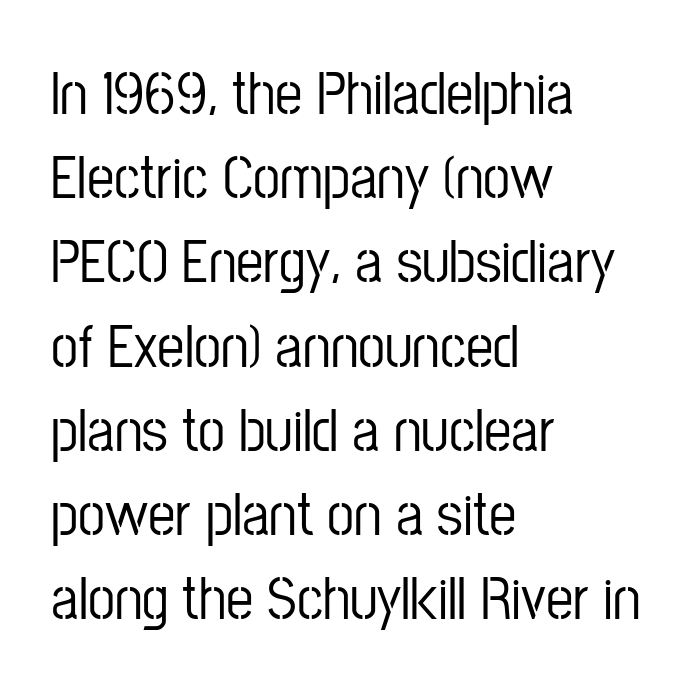
Q: Is the text italic (slanted)? A: No, it is upright.
Q: Is the typeface a serif or a sans-serif typeface? A: Sans-serif.
Q: Is the text underlined? A: No.
Q: How is the paragraph aligned? A: Left-aligned.
Q: Is the spacing between letters normal or unusually wide? A: Normal.
Q: Is the spacing between lines tight, normal or loose? A: Normal.
Q: Width (condensed, normal, or wide)? A: Condensed.
Q: Stroke contrast? A: Low.
Q: x-height? A: Medium.
Q: Monospaced? A: No.
